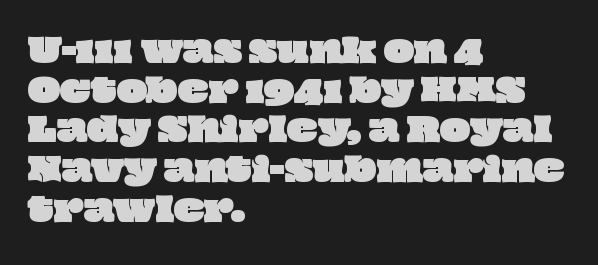
Q: Is the text underlined? A: No.
Q: How is the paragraph aligned? A: Left-aligned.
Q: Is the spacing between letters normal or unusually wide? A: Normal.
Q: Width (condensed, normal, or wide)? A: Wide.
Q: Stroke contrast? A: Low.
Q: x-height? A: Large.
Q: Monospaced? A: No.
